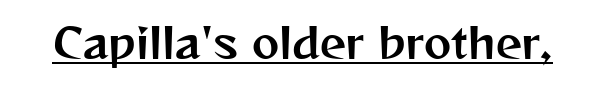
This rendering features underlined lettering. Here the designer chose a conventional face with non-uniform glyph widths. No italicization has been applied; the sample stays upright. A typesetter would call this zero additional tracking.
